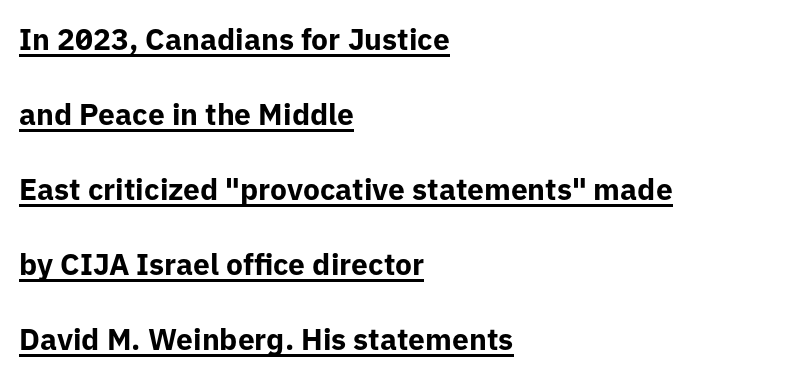
Horizontal bands of white between lines are thick stripes. In CSS terms this would be text-align: left. The rendering uses natural spacing where letterforms have individual widths. Quick note: underline on.
